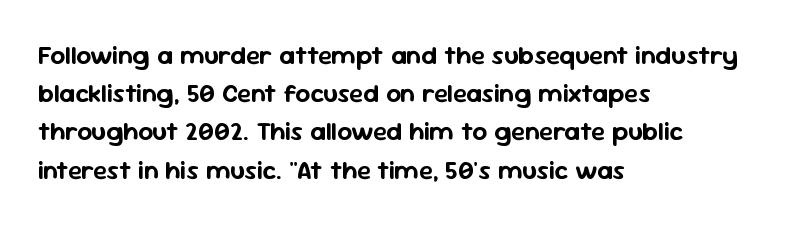
Q: Is the text italic (slanted)? A: No, it is upright.
Q: Is the text underlined? A: No.
Q: How is the paragraph aligned? A: Left-aligned.
Q: Is the spacing between letters normal or unusually wide? A: Normal.
Q: Is the spacing between lines tight, normal or loose? A: Normal.
